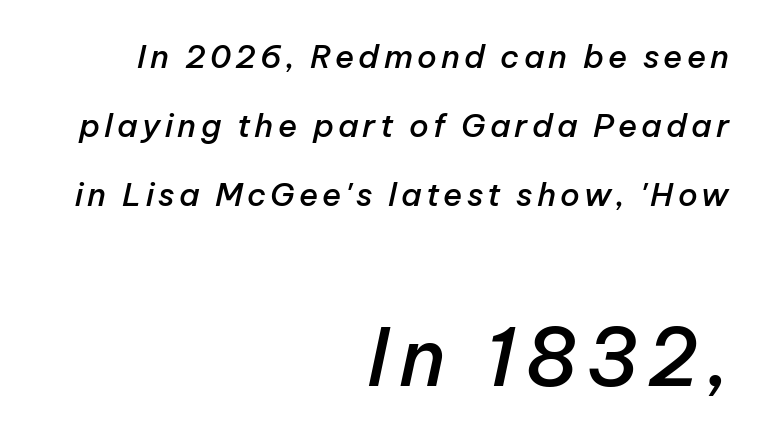
Q: Is the text bold? A: Semi-bold.
Q: Is the text italic (slanted)? A: Yes, it leans right by about 12 degrees.
Q: Is the text underlined? A: No.
Q: How is the paragraph aligned? A: Right-aligned.
Q: Is the spacing between lines tight, normal or loose? A: Loose.
Q: Which block of text is set in a larger size, the first (top) or the second (bottom)? A: The second (bottom) one.
Q: Width (condensed, normal, or wide)? A: Normal.
Q: Stroke contrast? A: Low.
Q: x-height? A: Medium.
Q: Monospaced? A: No.
